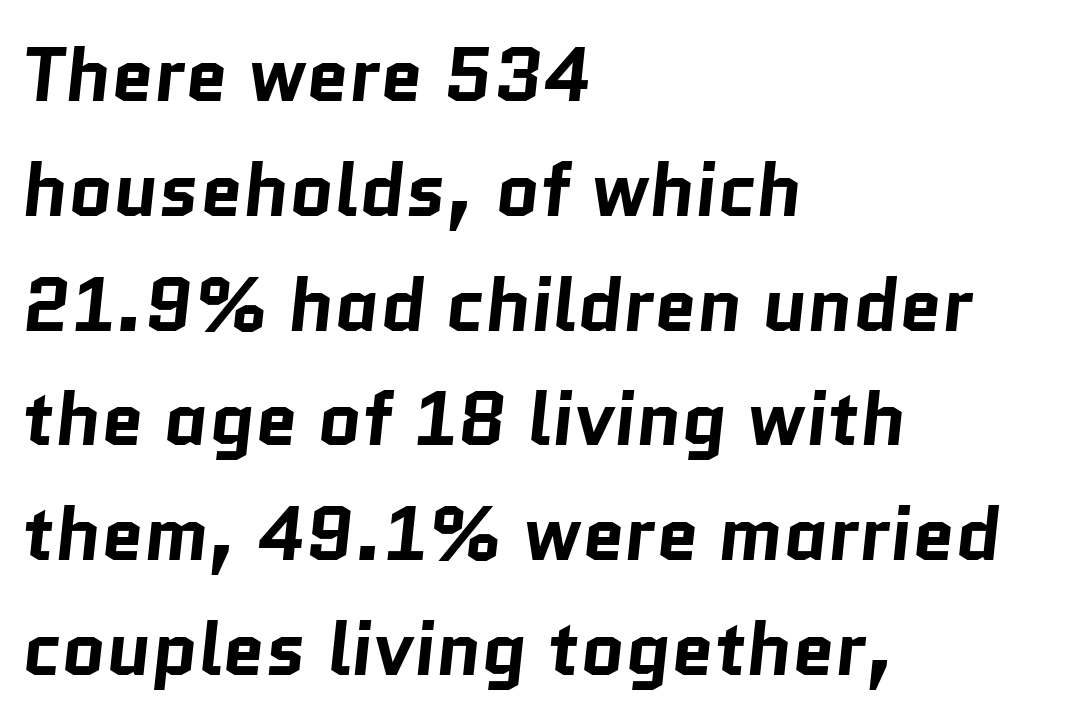
Leading: standard. You could not count columns in this text — the font is proportionally spaced. Does the copy run flush right? No — it runs flush left. Pretty heavy lettering here — definitely bold.
